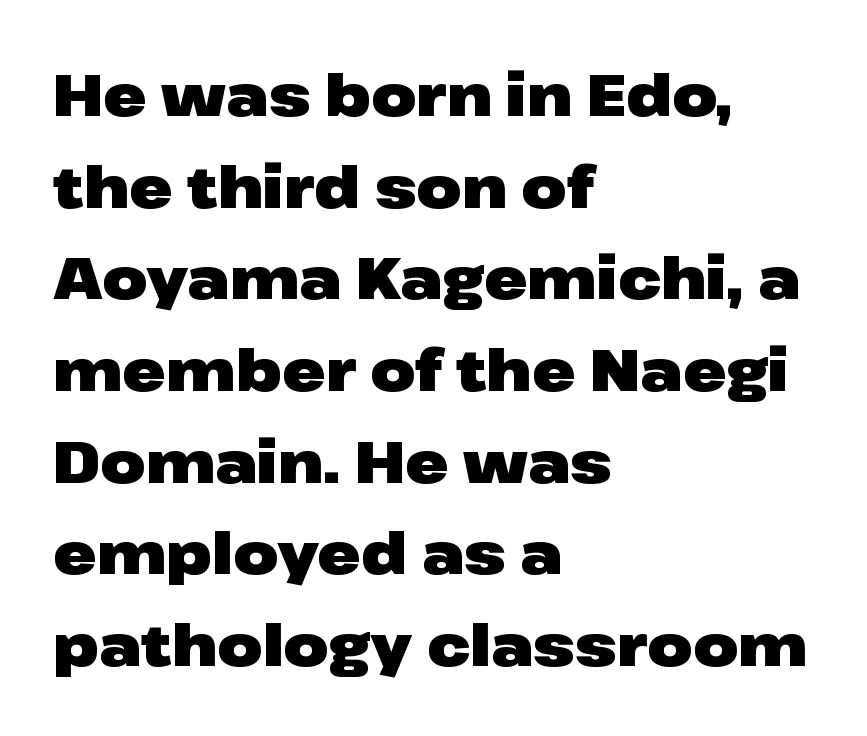
{"serif": "no", "italic": "no", "bold": "yes", "weight": "heavy", "width": "wide", "stroke_contrast": "low", "x_height": "medium", "monospaced": "no", "underline": "no", "align": "left", "line_spacing": "normal", "line_spacing_ratio": 1.58, "letter_spacing": "normal", "letter_spacing_em": 0.0, "glyph_px": 58}
